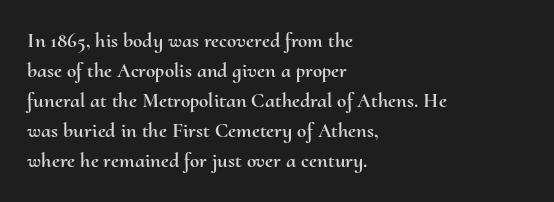
{"italic": "no", "underline": "no", "align": "left", "line_spacing": "normal", "line_spacing_ratio": 1.43, "letter_spacing": "normal", "letter_spacing_em": 0.0, "glyph_px": 21}
